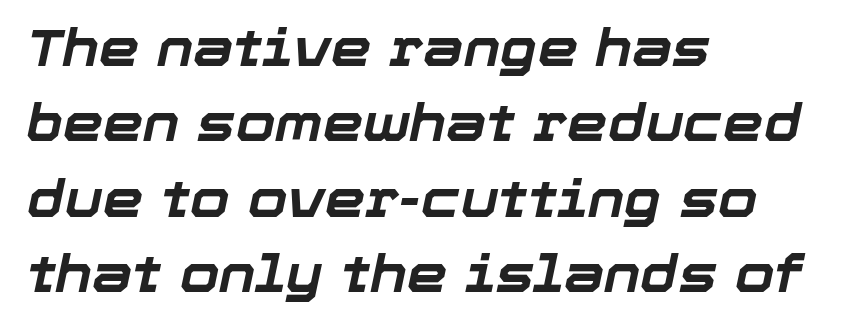
Q: Is the text bold? A: Yes.
Q: Is the text italic (slanted)? A: Yes, it leans right by about 12 degrees.
Q: Is the text underlined? A: No.
Q: How is the paragraph aligned? A: Left-aligned.
Q: Is the spacing between letters normal or unusually wide? A: Normal.
Q: Is the spacing between lines tight, normal or loose? A: Normal.
Q: Width (condensed, normal, or wide)? A: Normal.
Q: Stroke contrast? A: Low.
Q: x-height? A: Medium.
Q: Monospaced? A: No.
